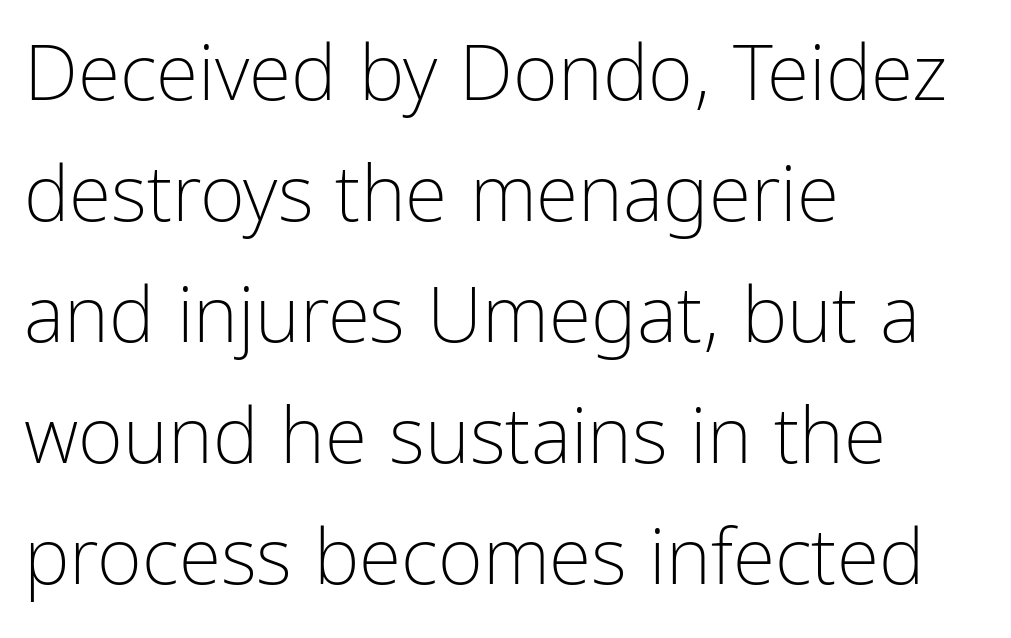
Note the varied advance widths — an 'i' is clearly narrower than an 'm'. The zone under the glyphs is completely vacant. Vertically, the passage feels balanced, rows spaced as you'd expect. Does extra space separate the letters? No, they use regular spacing. Is this a sans? Yes — the strokes have no serifs.
